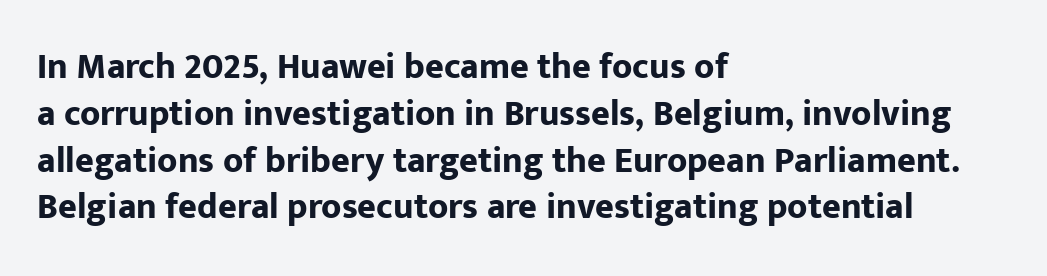
The image shows 36 px bold sans-serif type, upright; set left-aligned, normal line spacing (1.3x), normal letter spacing, not underlined; low stroke contrast and a medium x-height.
